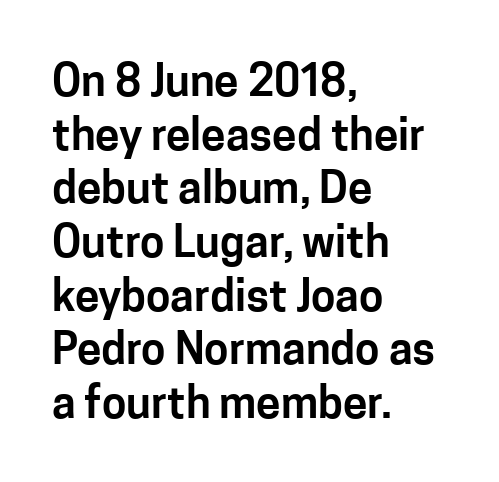
{"serif": "no", "italic": "no", "width": "normal", "stroke_contrast": "low", "x_height": "medium", "monospaced": "no", "underline": "no", "align": "left", "line_spacing_ratio": 1.22, "letter_spacing": "normal", "letter_spacing_em": 0.0, "glyph_px": 44}
